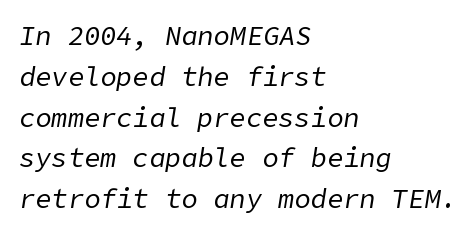
On a weight scale, this lands at 450 or below. There is no visible air inserted between adjacent glyphs. Descenders hang freely into open space. Compared with ordinary roman type, these characters are visibly tilted. Which margin do the lines hug? The left one — the right edge is uneven.
